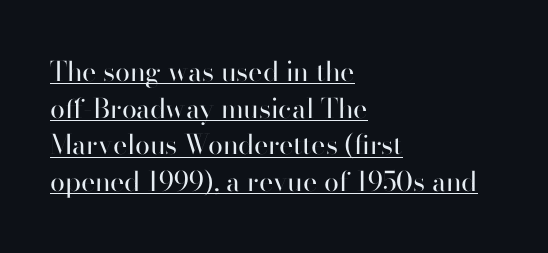
The image shows 27 px text type, upright; set left-aligned, normal line spacing (1.36x), normal letter spacing, underlined.
